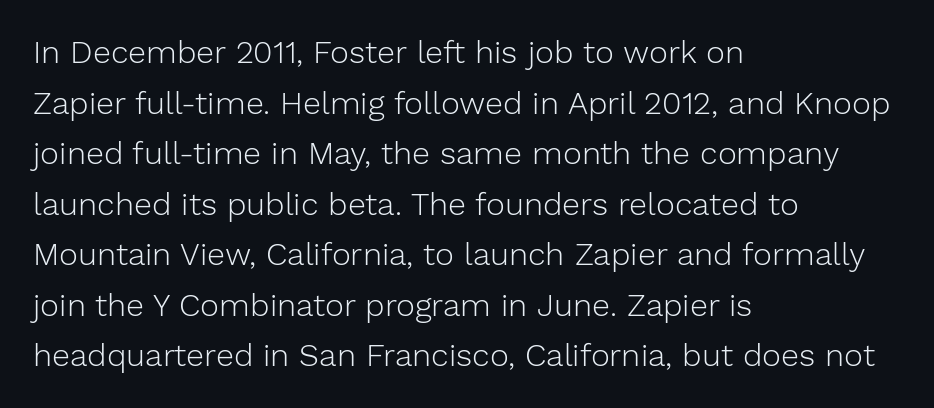
The image shows 32 px light sans-serif type, upright; set left-aligned, normal line spacing (1.58x), normal letter spacing, not underlined; low stroke contrast and a medium x-height.
